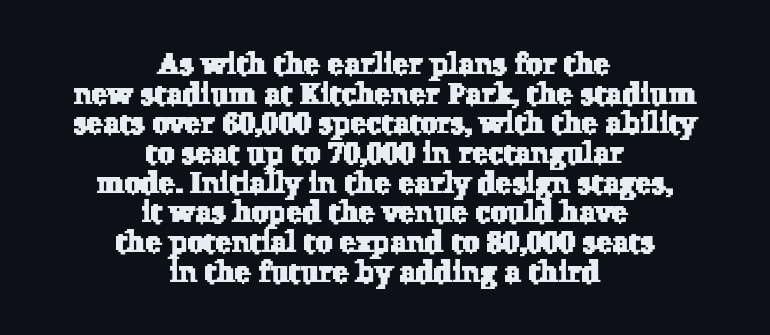
Q: Is the typeface a serif or a sans-serif typeface? A: Serif.
Q: Is the text underlined? A: No.
Q: How is the paragraph aligned? A: Centered.
Q: Is the spacing between letters normal or unusually wide? A: Normal.
Q: Is the spacing between lines tight, normal or loose? A: Tight.
Q: Width (condensed, normal, or wide)? A: Normal.
Q: Stroke contrast? A: Low.
Q: x-height? A: Medium.
Q: Monospaced? A: No.
